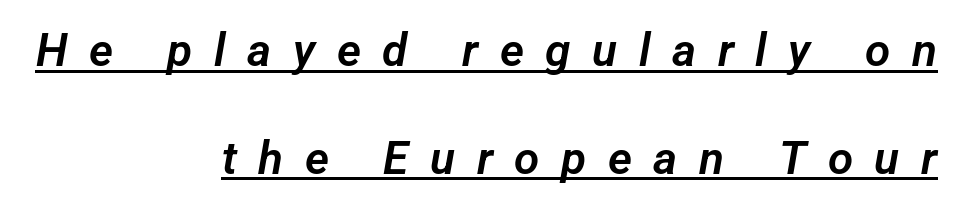
{"serif": "no", "width": "normal", "stroke_contrast": "low", "x_height": "medium", "monospaced": "no", "underline": "yes", "align": "right", "line_spacing": "loose", "line_spacing_ratio": 2.34, "letter_spacing": "wide", "letter_spacing_em": 0.47, "glyph_px": 46}
